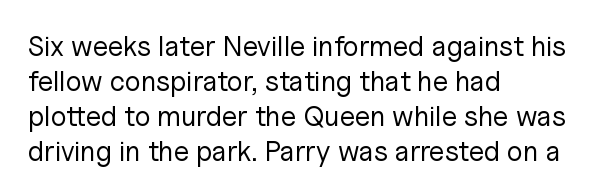
Q: Is the text bold? A: No.
Q: Is the text italic (slanted)? A: No, it is upright.
Q: Is the typeface a serif or a sans-serif typeface? A: Sans-serif.
Q: Is the text underlined? A: No.
Q: How is the paragraph aligned? A: Left-aligned.
Q: Is the spacing between letters normal or unusually wide? A: Normal.
Q: Is the spacing between lines tight, normal or loose? A: Normal.
Q: Width (condensed, normal, or wide)? A: Normal.
Q: Stroke contrast? A: Low.
Q: x-height? A: Medium.
Q: Monospaced? A: No.
